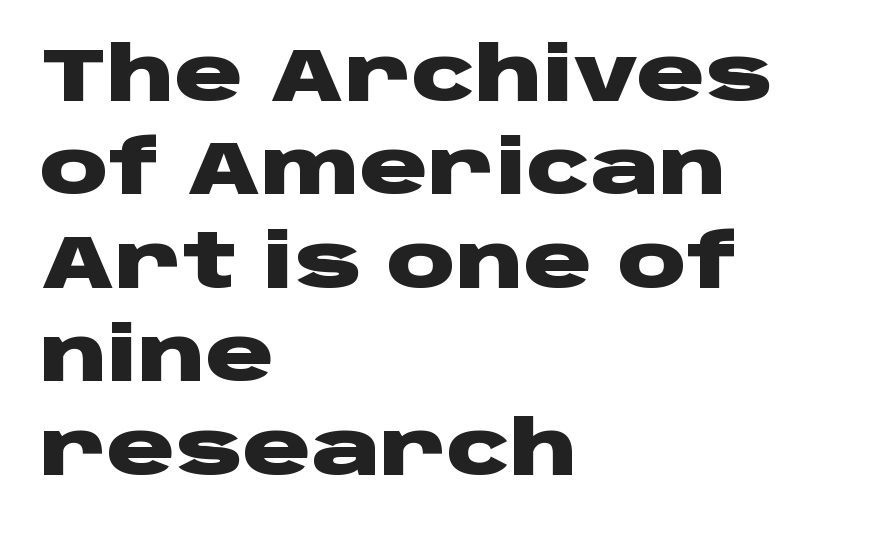
Letters rest on an invisible, unmarked baseline. The passage shown has conventional tracking throughout. No italicization has been applied; the sample stays upright. Character widths vary here, with narrow letters taking less room than wide ones.
